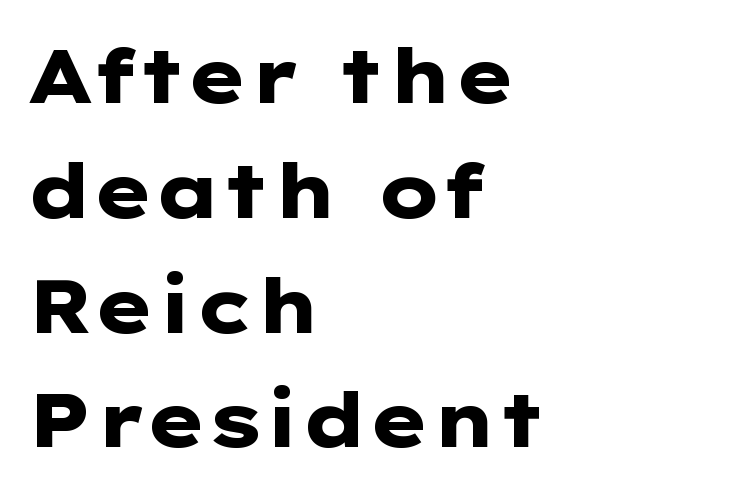
The image shows 76 px heavy, wide sans-serif type, upright; set left-aligned, normal line spacing (1.51x), normal letter spacing, not underlined; low stroke contrast and a medium x-height.
